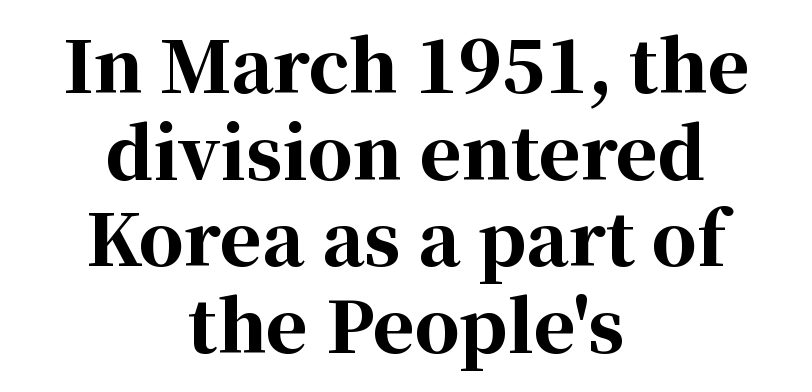
Upright lettering throughout. The glyphs have the mass of a bold cut. If you folded the block vertically in half, each line would mirror itself in length. Letters rest on an invisible, unmarked baseline. This sample uses a serif face.
